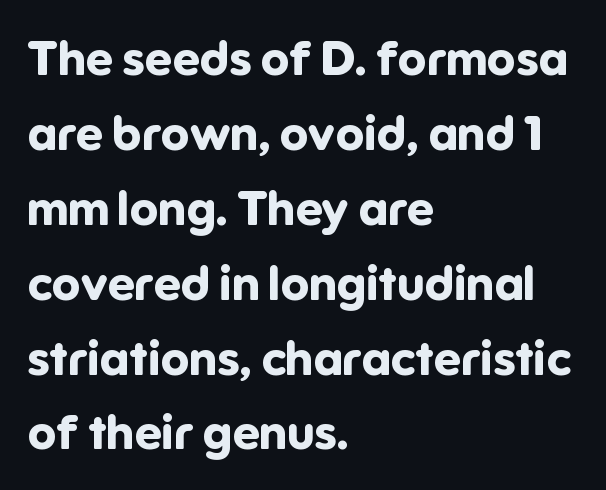
The image shows 48 px bold sans-serif type, upright; set left-aligned, normal line spacing (1.56x), normal letter spacing, not underlined; low stroke contrast and a medium x-height.
